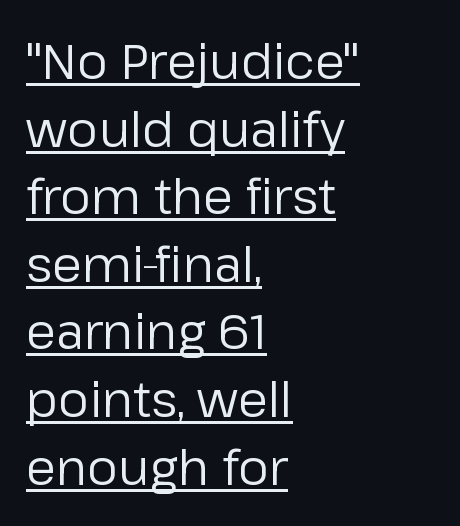
{"serif": "no", "italic": "no", "bold": "no", "weight": "regular", "width": "normal", "stroke_contrast": "low", "x_height": "medium", "monospaced": "no", "underline": "yes", "align": "left", "line_spacing": "normal", "line_spacing_ratio": 1.38, "letter_spacing": "normal", "letter_spacing_em": 0.0, "glyph_px": 49}
